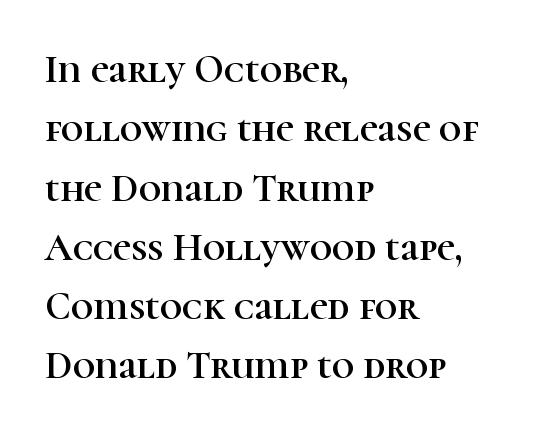
{"serif": "yes", "italic": "no", "width": "normal", "stroke_contrast": "high", "x_height": "medium", "monospaced": "no", "underline": "no", "align": "left", "line_spacing": "normal", "line_spacing_ratio": 1.52, "letter_spacing": "normal", "letter_spacing_em": 0.0, "glyph_px": 39}
